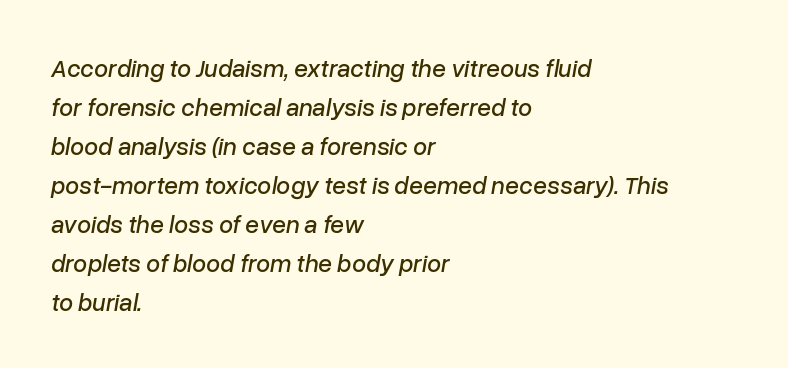
Descender tails drop into unmarked territory. This sample keeps an unexceptional amount of space between lines. The glyphs look as if they've been sheared to an angle. Does the copy run flush right? No — it runs flush left.
